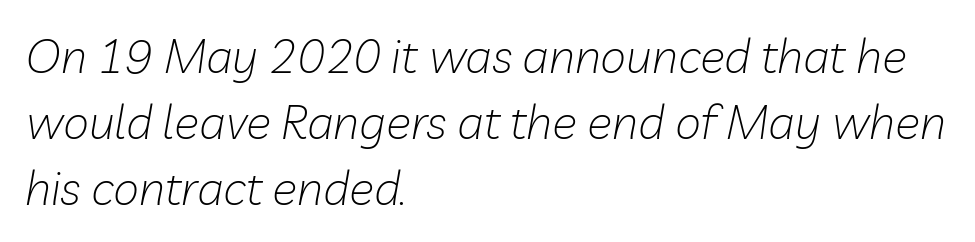
The image shows 47 px light type, italic (leaning right); set left-aligned, normal line spacing (1.4x), normal letter spacing, not underlined; low stroke contrast and a medium x-height.
